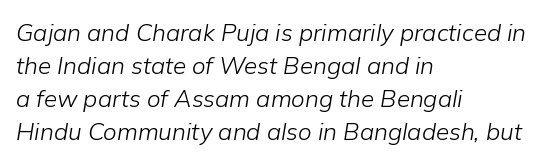
Q: Is the text bold? A: No.
Q: Is the text italic (slanted)? A: Yes, it leans right by about 9 degrees.
Q: Is the text underlined? A: No.
Q: How is the paragraph aligned? A: Left-aligned.
Q: Is the spacing between letters normal or unusually wide? A: Normal.
Q: Is the spacing between lines tight, normal or loose? A: Normal.
